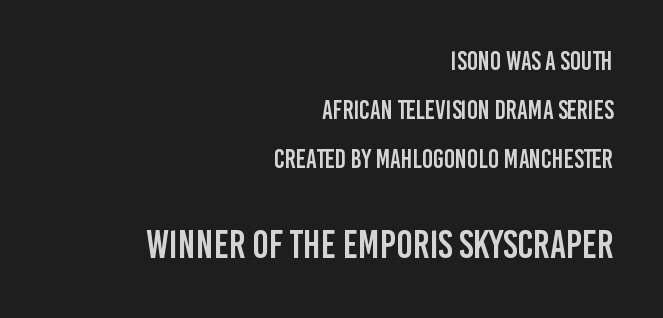
The image shows 39 px condensed sans-serif type, upright; set right-aligned, line spacing 1.88x, normal letter spacing, not underlined; the second (bottom) block is 1.5x larger; low stroke contrast and a large x-height.
